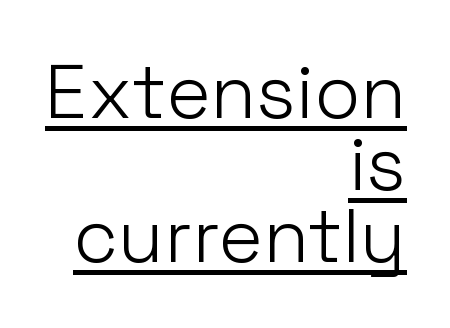
{"serif": "no", "italic": "no", "bold": "no", "weight": "light", "width": "normal", "stroke_contrast": "low", "x_height": "medium", "monospaced": "no", "underline": "yes", "align": "right", "line_spacing": "tight", "line_spacing_ratio": 0.96, "letter_spacing": "normal", "letter_spacing_em": 0.0, "glyph_px": 75}
